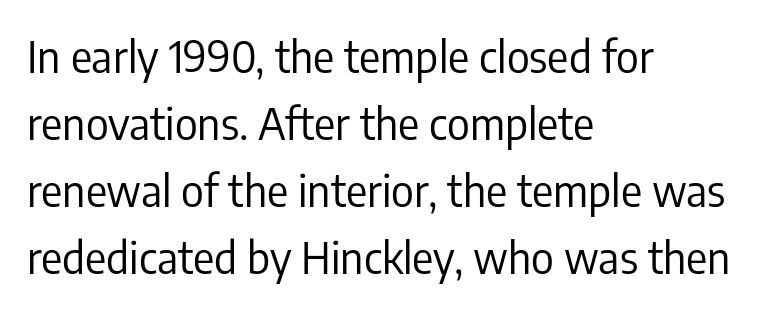
A normal amount of white space separates one row of letters from the next. A typesetter would mark this as roman, not italic. The face looks like a standard text weight, possibly lighter. This sample has the flowing, uneven cadence of proportional lettering. You can tell from the bare stems that sans-serif type was used.
